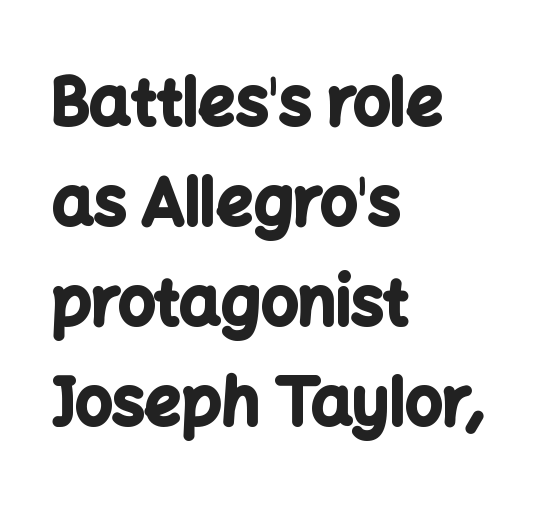
Q: Is the text bold? A: Yes.
Q: Is the text italic (slanted)? A: No, it is upright.
Q: Is the typeface a serif or a sans-serif typeface? A: Sans-serif.
Q: Is the text underlined? A: No.
Q: How is the paragraph aligned? A: Left-aligned.
Q: Is the spacing between letters normal or unusually wide? A: Normal.
Q: Is the spacing between lines tight, normal or loose? A: Normal.
Q: Width (condensed, normal, or wide)? A: Normal.
Q: Stroke contrast? A: Low.
Q: x-height? A: Medium.
Q: Monospaced? A: No.
